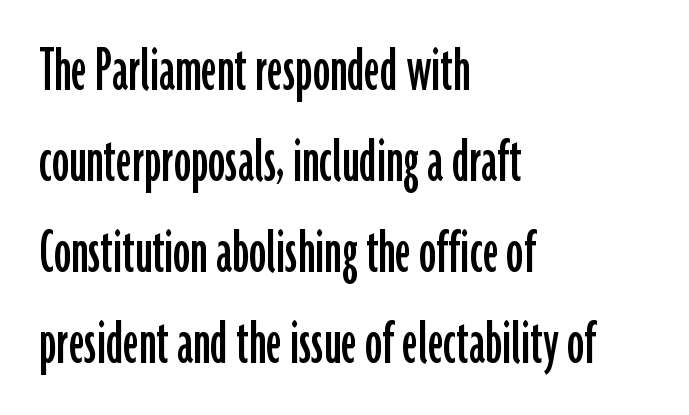
Q: Is the text italic (slanted)? A: No, it is upright.
Q: Is the typeface a serif or a sans-serif typeface? A: Sans-serif.
Q: Is the text underlined? A: No.
Q: How is the paragraph aligned? A: Left-aligned.
Q: Is the spacing between letters normal or unusually wide? A: Normal.
Q: Is the spacing between lines tight, normal or loose? A: Normal.
Q: Width (condensed, normal, or wide)? A: Condensed.
Q: Stroke contrast? A: Low.
Q: x-height? A: Medium.
Q: Monospaced? A: No.
